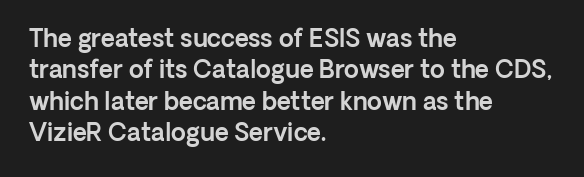
Here the glyphs are tracked normally, forming tight word shapes. Type without underlining. A roman cut, with each character standing at attention. A classic flush-left, rag-right setting is used for this passage.
